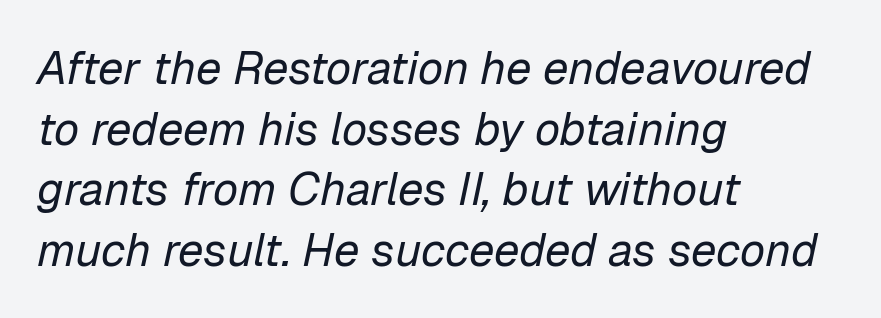
Q: Is the text bold? A: No.
Q: Is the text italic (slanted)? A: Yes, it leans right by about 12 degrees.
Q: Is the text underlined? A: No.
Q: How is the paragraph aligned? A: Left-aligned.
Q: Is the spacing between letters normal or unusually wide? A: Normal.
Q: Is the spacing between lines tight, normal or loose? A: Normal.
Q: Width (condensed, normal, or wide)? A: Normal.
Q: Stroke contrast? A: Low.
Q: x-height? A: Medium.
Q: Monospaced? A: No.
